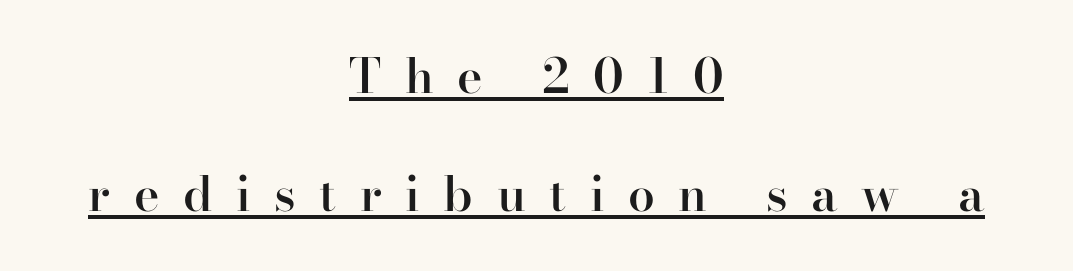
The image shows 48 px semibold serif type, upright; set centered, loose line spacing (2.46x), unusually wide letter spacing (+0.49 em), underlined; high stroke contrast and a small x-height.
